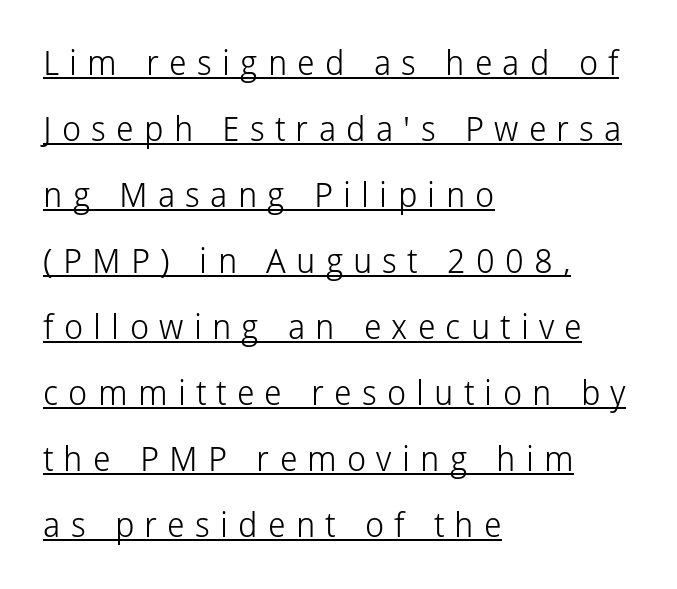
{"serif": "no", "italic": "no", "bold": "no", "weight": "light", "width": "normal", "stroke_contrast": "low", "x_height": "medium", "monospaced": "no", "underline": "yes", "align": "left", "line_spacing": "loose", "line_spacing_ratio": 1.94, "letter_spacing": "wide", "letter_spacing_em": 0.3, "glyph_px": 34}
